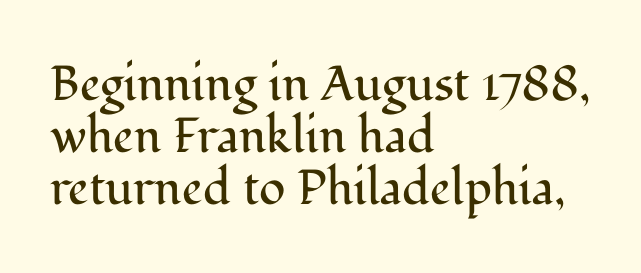
This is the regular roman posture of the typeface. Here the glyphs are tracked normally, forming tight word shapes. This rendering features lettering with no underline. Here the designer chose a conventional face with non-uniform glyph widths. What's the leading like? Squeezed, with rows nearly overlapping. Leftover space on each line is placed entirely after the last word.
